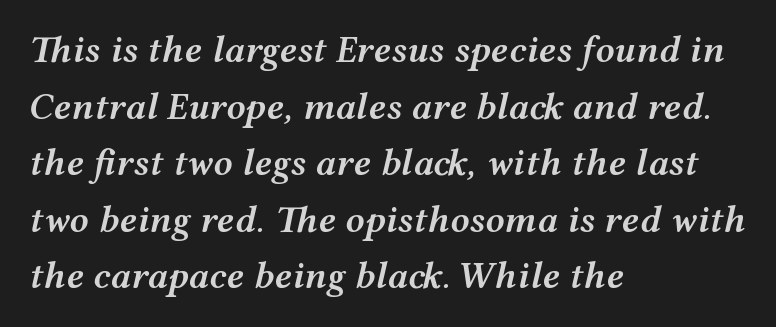
The image shows 38 px semibold, wide type, italic (leaning right); set left-aligned, normal line spacing (1.49x), normal letter spacing, not underlined; medium stroke contrast and a medium x-height.
